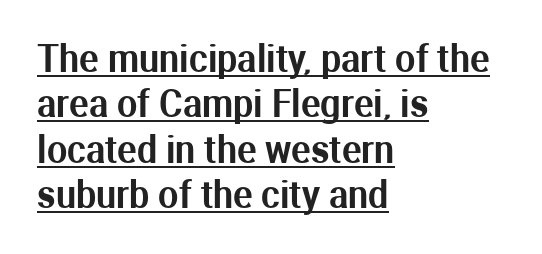
The passage shown stacks its lines at a standard gap. Beneath each row of characters lies a ruled line. The gaps between neighbouring characters are ordinary and unremarkable. Does the copy run flush right? No — it runs flush left.
